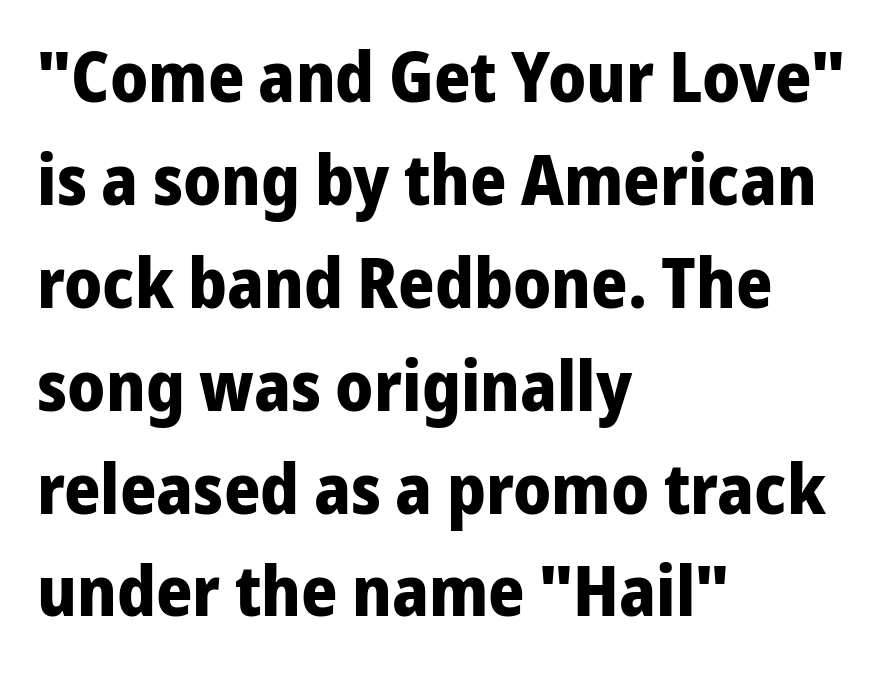
The image shows 70 px bold sans-serif type, upright; set left-aligned, normal line spacing (1.47x), normal letter spacing, not underlined; low stroke contrast and a medium x-height.
